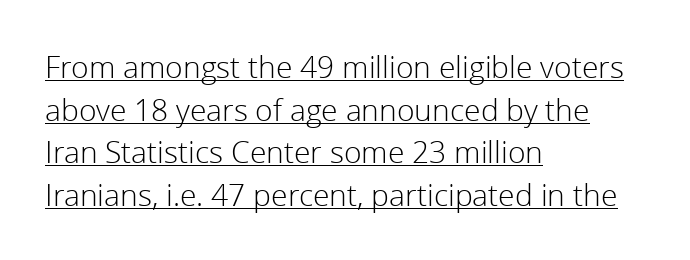
Left-aligned paragraph, ragged on the right. The letters stand straight up with perfectly vertical stems. Interline gaps are of average width in this sample. Nothing heavy about these letters — not bold at all.
